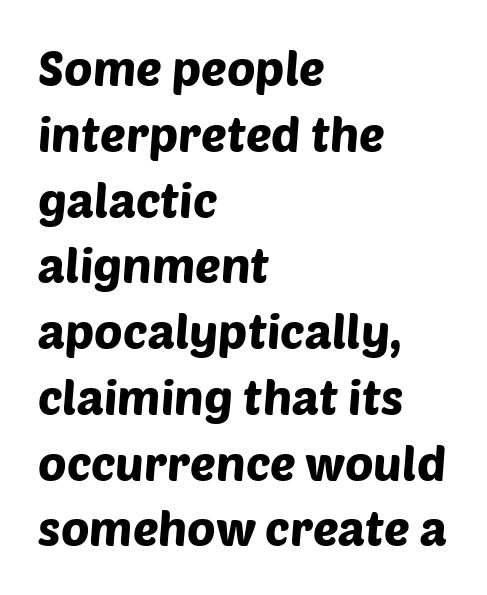
In terms of letterspacing, this is plain default setting. The glyphs in this specimen are sans serif. Rows of type keep a routine distance in the vertical direction. Only glyphs here, with clear space below each row. A typesetter would call this proportional, since set widths differ per character.
